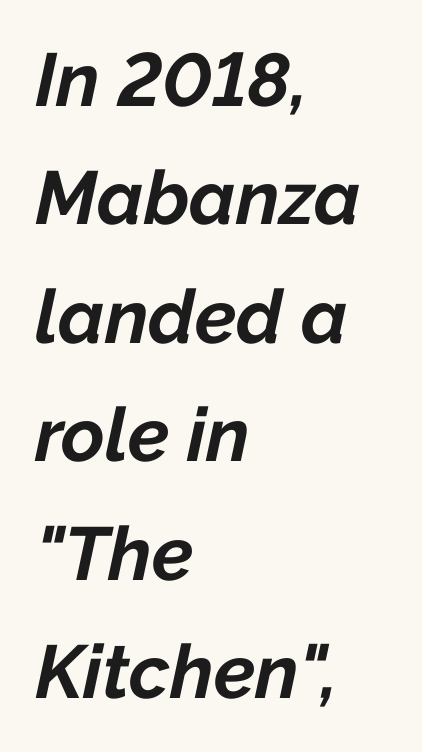
Q: Is the text bold? A: Yes.
Q: Is the text italic (slanted)? A: Yes, it leans right by about 12 degrees.
Q: Is the text underlined? A: No.
Q: How is the paragraph aligned? A: Left-aligned.
Q: Is the spacing between letters normal or unusually wide? A: Normal.
Q: Is the spacing between lines tight, normal or loose? A: Normal.
Q: Width (condensed, normal, or wide)? A: Normal.
Q: Stroke contrast? A: Low.
Q: x-height? A: Medium.
Q: Monospaced? A: No.
